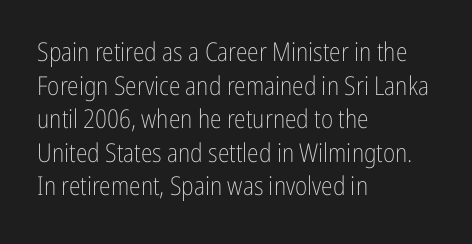
The image shows 26 px text type, upright; set left-aligned, normal line spacing (1.29x), normal letter spacing, not underlined.
